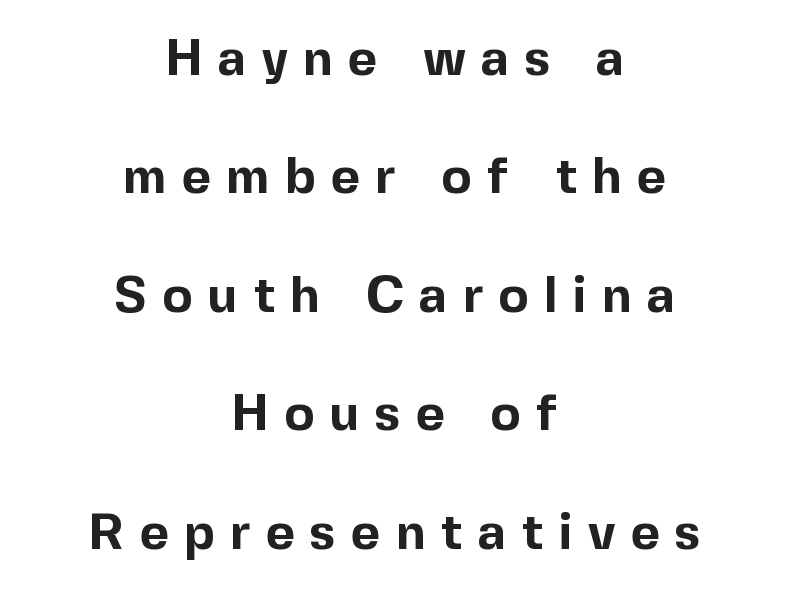
The image shows 50 px bold sans-serif type, upright; set centered, loose line spacing (2.37x), unusually wide letter spacing (+0.31 em), not underlined; a medium x-height.
